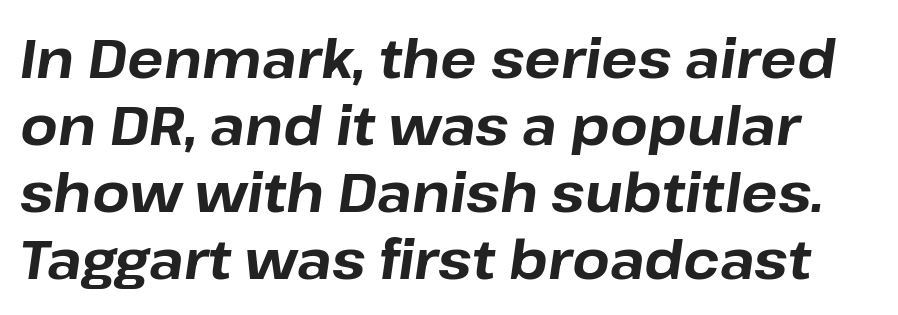
Check the space under the baseline: it is left empty. There is no visible air inserted between adjacent glyphs. A typesetter would mark this as italic. A dark, heavy texture on the line: the type is bold. A typesetter would call this proportional, since set widths differ per character.
